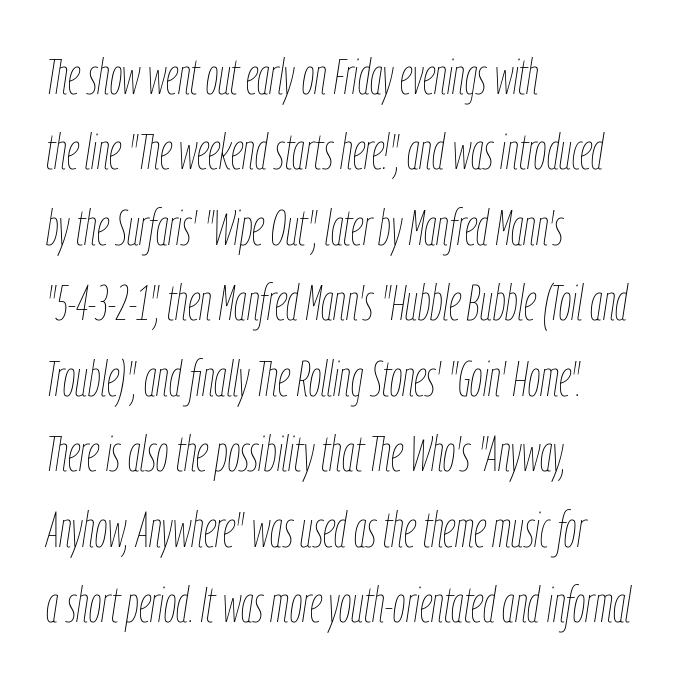
{"italic": "yes", "lean": "right", "slant_degrees": 9, "bold": "no", "weight": "thin", "width": "condensed", "stroke_contrast": "low", "x_height": "medium", "monospaced": "no", "underline": "no", "align": "left", "line_spacing": "normal", "line_spacing_ratio": 1.54, "letter_spacing": "normal", "letter_spacing_em": 0.0, "glyph_px": 49}
